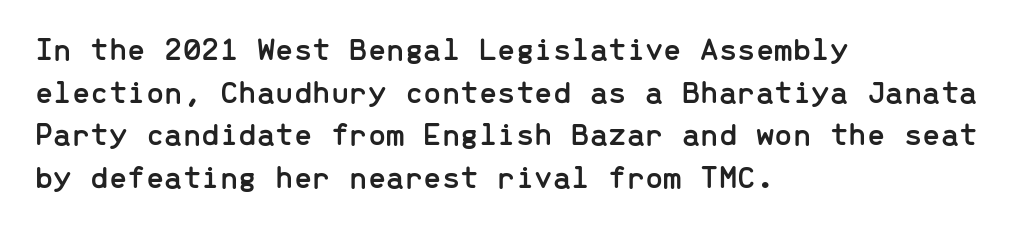
{"serif": "no", "italic": "no", "width": "normal", "stroke_contrast": "low", "x_height": "medium", "monospaced": "yes", "underline": "no", "align": "left", "line_spacing": "normal", "line_spacing_ratio": 1.29, "letter_spacing": "normal", "letter_spacing_em": 0.0, "glyph_px": 33}
